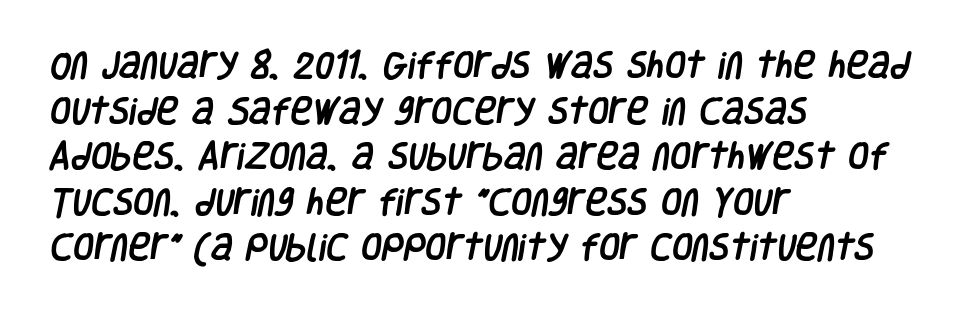
Q: Is the typeface a serif or a sans-serif typeface? A: Sans-serif.
Q: Is the text underlined? A: No.
Q: How is the paragraph aligned? A: Left-aligned.
Q: Is the spacing between letters normal or unusually wide? A: Normal.
Q: Is the spacing between lines tight, normal or loose? A: Normal.
Q: Width (condensed, normal, or wide)? A: Condensed.
Q: Stroke contrast? A: Low.
Q: x-height? A: Large.
Q: Monospaced? A: No.
